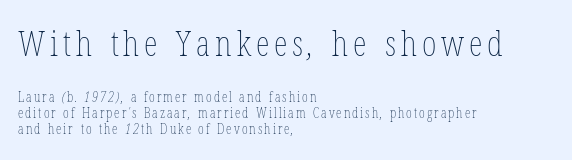
Q: Is the text bold? A: No.
Q: Is the text underlined? A: No.
Q: How is the paragraph aligned? A: Left-aligned.
Q: Which block of text is set in a larger size, the first (top) or the second (bottom)? A: The first (top) one.
Q: Width (condensed, normal, or wide)? A: Condensed.
Q: Stroke contrast? A: Low.
Q: x-height? A: Medium.
Q: Monospaced? A: No.
